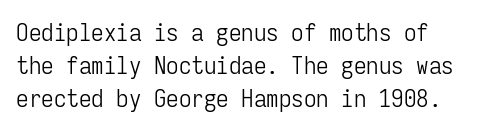
The letters sit at their default tracking, neither squeezed nor spread. Only glyphs here, with clear space below each row. The lettering holds an erect, upright posture throughout. Heaviness? Minimal to ordinary, like unemphasized prose.
